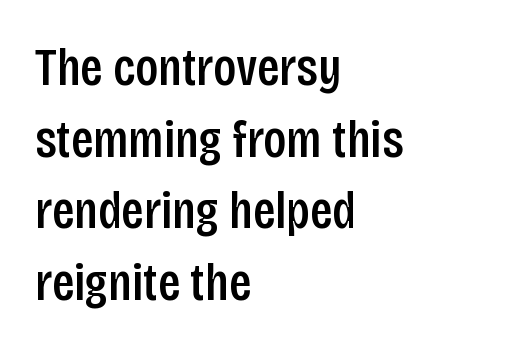
The image shows 53 px semibold, condensed sans-serif type, upright; set left-aligned, normal line spacing (1.35x), normal letter spacing, not underlined; low stroke contrast and a large x-height.
